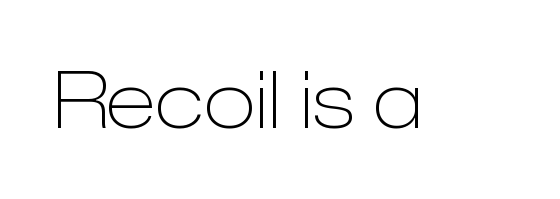
The image shows 78 px light sans-serif type, upright; set normal letter spacing, not underlined; low stroke contrast and a medium x-height.
